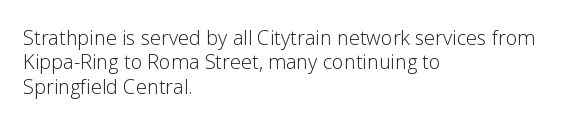
These lines keep a tight, regular rhythm from letter to letter. In CSS terms this would be text-align: left. Weight: in the light-to-regular range. This is roman type, the default non-slanted kind. Decoration check: the copy has no underline.
